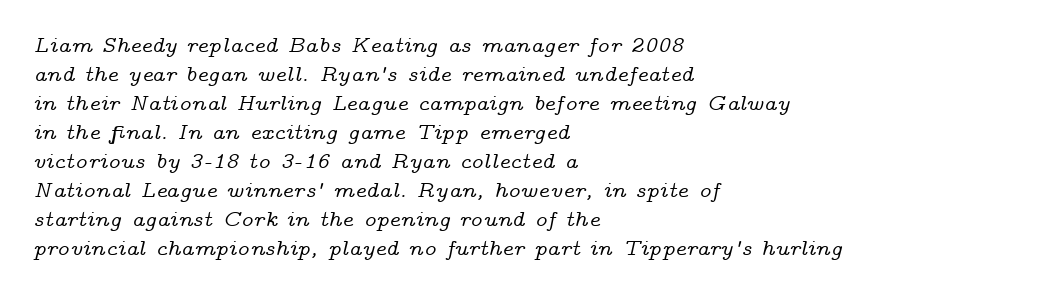
Does the leading feel generous? No, just average. Clear beneath every line of the passage. Does the copy run flush right? No — it runs flush left. Spacing between characters is what you'd get straight out of the box. An italicized treatment has been applied to the whole sample.
